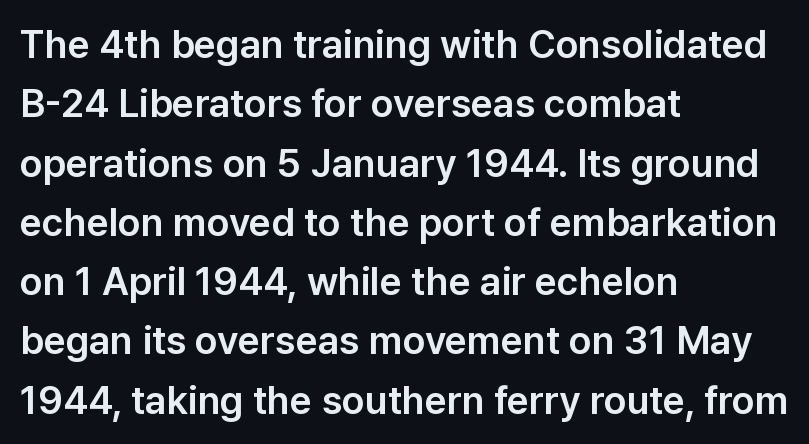
The image shows 39 px sans-serif type, upright; set left-aligned, normal line spacing (1.52x), normal letter spacing, not underlined; low stroke contrast and a medium x-height.
